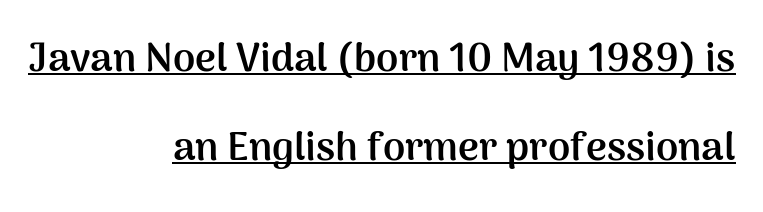
The image shows 40 px semibold sans-serif type, upright; set right-aligned, loose line spacing (2.23x), normal letter spacing, underlined; medium stroke contrast and a medium x-height.
